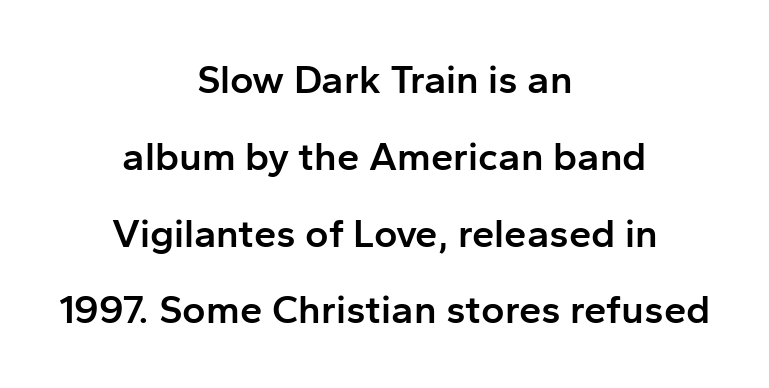
A semibold gives these letters moderate extra thickness, short of bold. Varying glyph widths throughout — classic text-font behaviour. One-word summary of the alignment: center. Does extra space separate the letters? No, they use regular spacing.
